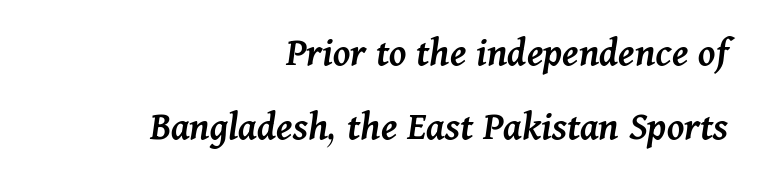
{"italic": "yes", "lean": "right", "slant_degrees": 11, "bold": "semi", "weight": "semibold", "width": "normal", "stroke_contrast": "medium", "x_height": "medium", "monospaced": "no", "underline": "no", "align": "right", "line_spacing_ratio": 1.77, "letter_spacing": "normal", "letter_spacing_em": 0.0, "glyph_px": 42}
